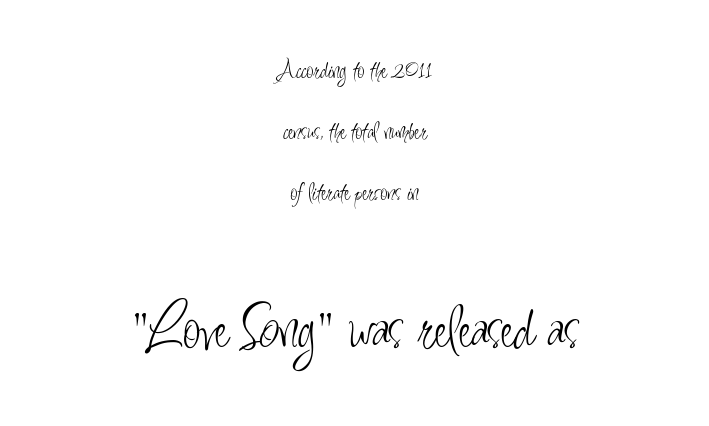
Q: Is the text bold? A: No.
Q: Is the typeface a serif or a sans-serif typeface? A: Sans-serif.
Q: Is the text underlined? A: No.
Q: How is the paragraph aligned? A: Centered.
Q: Is the spacing between letters normal or unusually wide? A: Normal.
Q: Is the spacing between lines tight, normal or loose? A: Loose.
Q: Which block of text is set in a larger size, the first (top) or the second (bottom)? A: The second (bottom) one.
Q: Width (condensed, normal, or wide)? A: Condensed.
Q: Stroke contrast? A: Low.
Q: x-height? A: Small.
Q: Monospaced? A: No.
